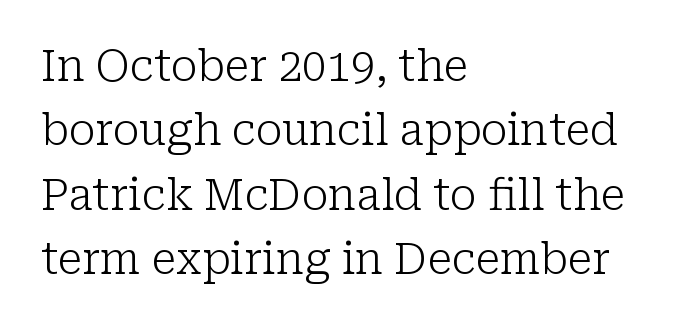
{"serif": "yes", "italic": "no", "bold": "no", "weight": "light", "width": "normal", "stroke_contrast": "low", "x_height": "medium", "monospaced": "no", "underline": "no", "align": "left", "line_spacing": "normal", "line_spacing_ratio": 1.5, "letter_spacing": "normal", "letter_spacing_em": 0.0, "glyph_px": 43}
